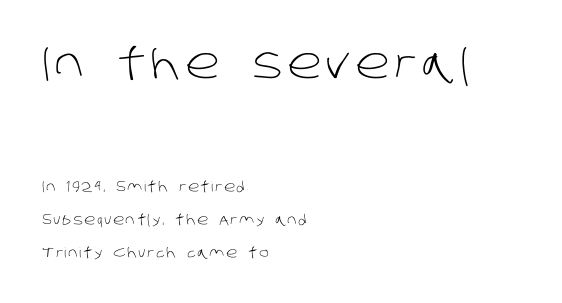
The image shows 43 px light sans-serif type; set left-aligned, loose line spacing (2.38x), not underlined; the first (top) block is 3.07x larger; low stroke contrast and a large x-height.
